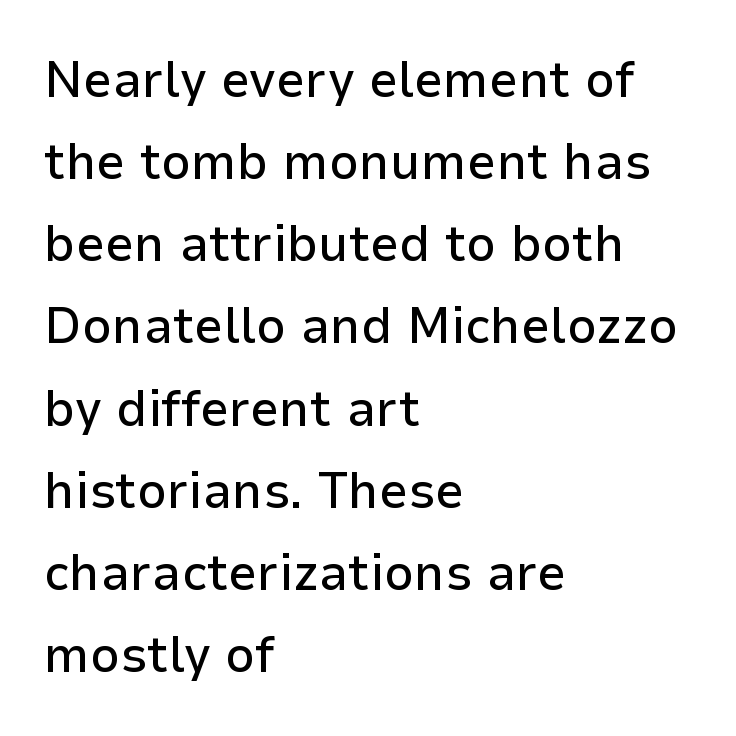
Q: Is the text italic (slanted)? A: No, it is upright.
Q: Is the typeface a serif or a sans-serif typeface? A: Sans-serif.
Q: Is the text underlined? A: No.
Q: How is the paragraph aligned? A: Left-aligned.
Q: Is the spacing between letters normal or unusually wide? A: Normal.
Q: Is the spacing between lines tight, normal or loose? A: Normal.
Q: Width (condensed, normal, or wide)? A: Normal.
Q: Stroke contrast? A: Low.
Q: x-height? A: Medium.
Q: Monospaced? A: No.
